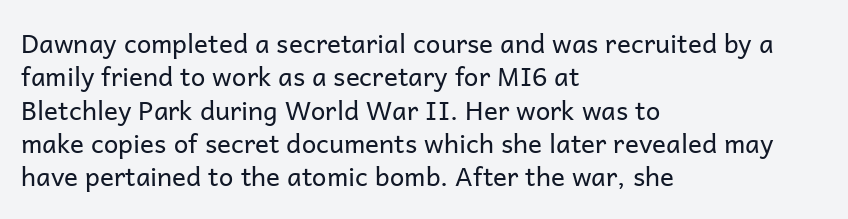
{"italic": "no", "bold": "no", "underline": "no", "align": "left", "line_spacing": "normal", "line_spacing_ratio": 1.28, "letter_spacing": "normal", "letter_spacing_em": 0.0, "glyph_px": 26}
